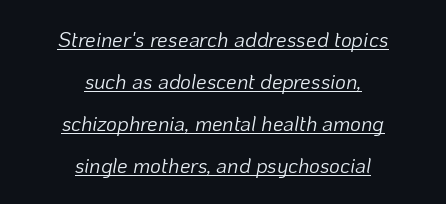
Q: Is the text bold? A: No.
Q: Is the text italic (slanted)? A: Yes, it leans right by about 10 degrees.
Q: Is the text underlined? A: Yes.
Q: How is the paragraph aligned? A: Centered.
Q: Is the spacing between letters normal or unusually wide? A: Normal.
Q: Is the spacing between lines tight, normal or loose? A: Loose.
